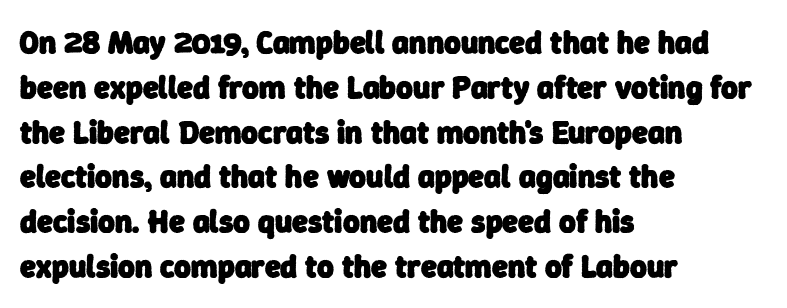
The letters sit at their default tracking, neither squeezed nor spread. Casual observation: everything's shoved over to the left. Each new line begins a customary step beneath the previous one. The specimen omits any rule beneath the text block's lines. Heavy, bold letterforms. Note the varied advance widths — an 'i' is clearly narrower than an 'm'.
